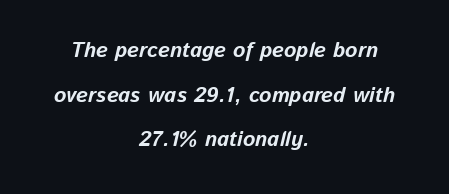
{"italic": "yes", "lean": "right", "slant_degrees": 13, "bold": "yes", "underline": "no", "align": "center", "line_spacing": "loose", "line_spacing_ratio": 2.13, "letter_spacing": "normal", "letter_spacing_em": 0.0, "glyph_px": 21}
